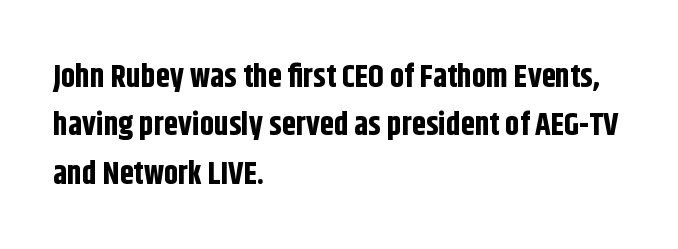
Vertical spacing — default. Each letter keeps its own natural width here, so spacing adapts to shape. Type without underlining. Look at the bottom of the vertical strokes: they stop flat, with no serifs. Weight check: bold — yes, fully. One-word summary of the alignment: left.
